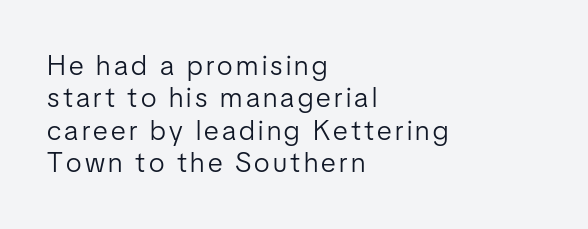
A typesetter would call this proportional, since set widths differ per character. Visually the block forms a straight wall on the left and a jagged coastline on the right. Nothing heavy about these letters — not bold at all. Lines of text with bare space underneath.
